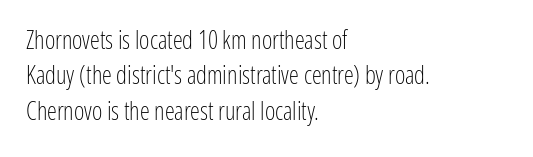
{"italic": "no", "bold": "no", "underline": "no", "align": "left", "line_spacing": "normal", "line_spacing_ratio": 1.42, "letter_spacing": "normal", "letter_spacing_em": 0.0, "glyph_px": 25}
